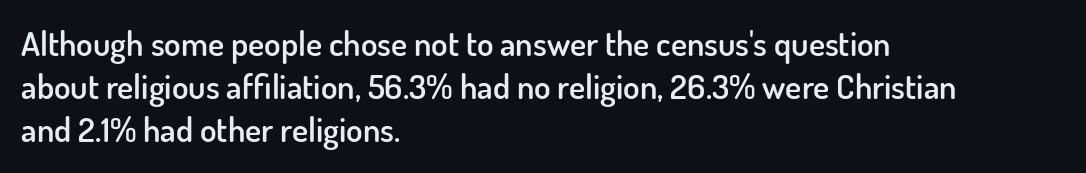
The image shows 34 px semibold sans-serif type, upright; set left-aligned, normal line spacing (1.27x), normal letter spacing, not underlined; low stroke contrast and a small x-height.
